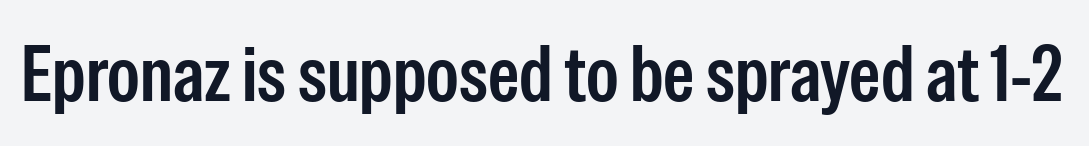
A bare baseline throughout the passage. Posture: upright roman. Letter spacing: default. Note: no serifs on the glyphs.
